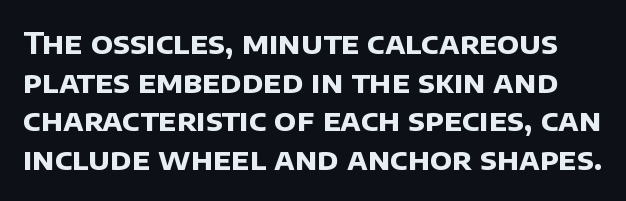
The image shows 30 px bold sans-serif type; set normal line spacing (1.29x), normal letter spacing, not underlined; low stroke contrast and a large x-height.
